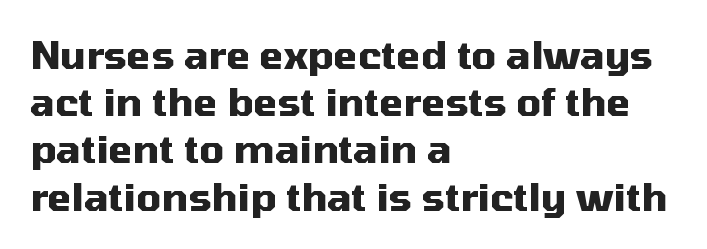
{"serif": "no", "italic": "no", "bold": "yes", "weight": "heavy", "width": "normal", "stroke_contrast": "medium", "x_height": "medium", "monospaced": "no", "underline": "no", "align": "left", "line_spacing_ratio": 1.21, "letter_spacing": "normal", "letter_spacing_em": 0.0, "glyph_px": 39}
